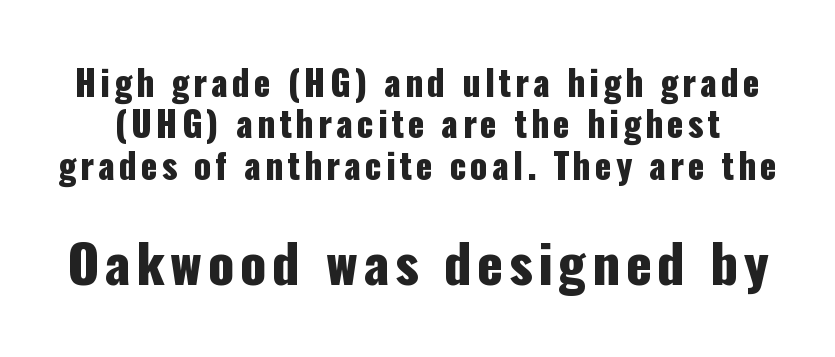
Q: Is the text italic (slanted)? A: No, it is upright.
Q: Is the typeface a serif or a sans-serif typeface? A: Sans-serif.
Q: Is the text underlined? A: No.
Q: Which block of text is set in a larger size, the first (top) or the second (bottom)? A: The second (bottom) one.
Q: Width (condensed, normal, or wide)? A: Condensed.
Q: Stroke contrast? A: Low.
Q: x-height? A: Medium.
Q: Monospaced? A: No.
